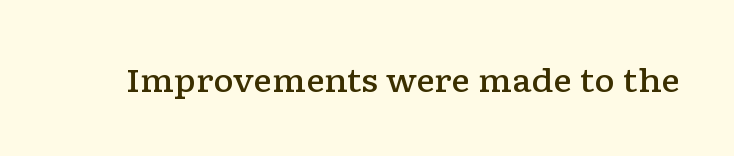
The image shows 32 px semibold, wide serif type, upright; set normal letter spacing, not underlined; low stroke contrast and a medium x-height.
